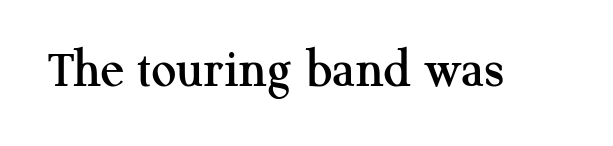
A typesetter would call this proportional, since set widths differ per character. The line texture is even and compact thanks to regular tracking. Does the lettering tilt? It doesn't — this is upright. The baseline area is clear. The type family on display is of the serif kind.
